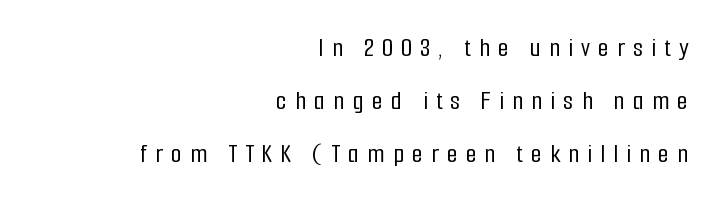
The image shows 28 px condensed sans-serif type, upright; set right-aligned, loose line spacing (1.9x), unusually wide letter spacing (+0.29 em), not underlined; low stroke contrast and a medium x-height.
